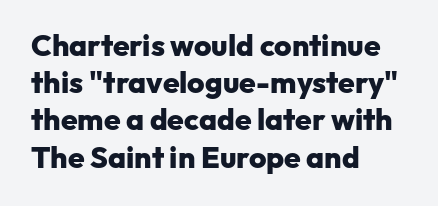
{"serif": "no", "italic": "no", "bold": "yes", "weight": "heavy", "width": "normal", "stroke_contrast": "low", "x_height": "medium", "monospaced": "no", "underline": "no", "align": "left", "line_spacing_ratio": 1.24, "letter_spacing": "normal", "letter_spacing_em": 0.0, "glyph_px": 30}
